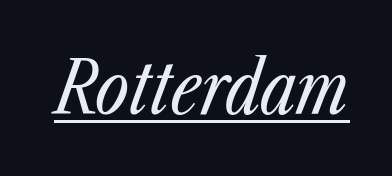
Q: Is the text bold? A: No.
Q: Is the text italic (slanted)? A: Yes, it leans right by about 23 degrees.
Q: Is the text underlined? A: Yes.
Q: Is the spacing between letters normal or unusually wide? A: Normal.
Q: Width (condensed, normal, or wide)? A: Condensed.
Q: Stroke contrast? A: Low.
Q: x-height? A: Medium.
Q: Monospaced? A: No.
